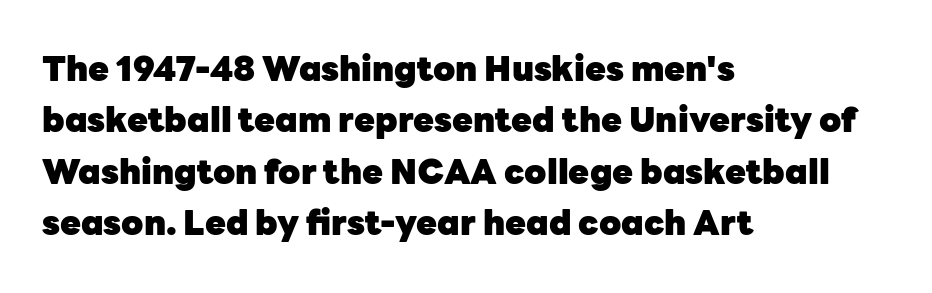
{"serif": "no", "italic": "no", "bold": "yes", "weight": "heavy", "width": "normal", "stroke_contrast": "low", "x_height": "medium", "monospaced": "no", "underline": "no", "align": "left", "line_spacing": "normal", "line_spacing_ratio": 1.51, "letter_spacing": "normal", "letter_spacing_em": 0.0, "glyph_px": 34}
